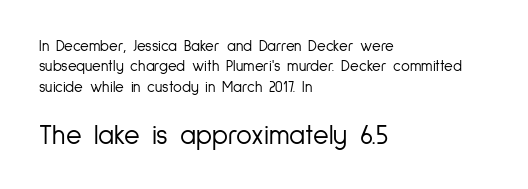
{"italic": "no", "bold": "no", "underline": "no", "align": "left", "line_spacing": "normal", "line_spacing_ratio": 1.36, "letter_spacing": "normal", "letter_spacing_em": 0.0, "larger_block": "second", "size_ratio": 1.8, "glyph_px": 27}
